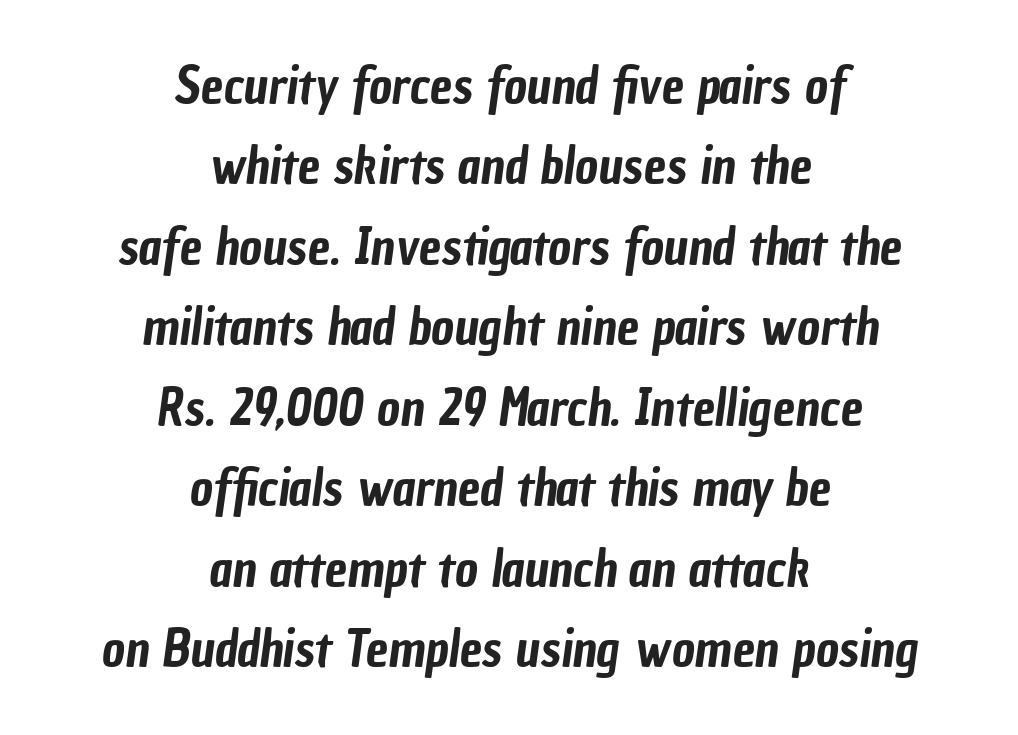
Type style note: lacks serifs. A typesetter would call this proportional, since set widths differ per character. The gaps between neighbouring characters are ordinary and unremarkable. In CSS terms this would be text-align: center. Clear beneath every line of the passage.
